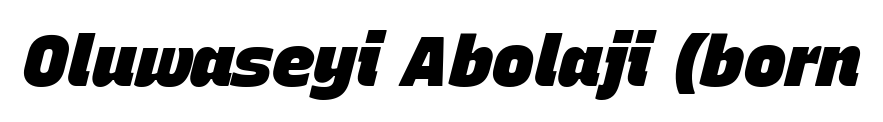
The gaps between neighbouring characters are ordinary and unremarkable. Slanted lettering throughout. Glance below the letters and you will spot only blank space. Do the characters align in a grid? No, the font is proportional.
